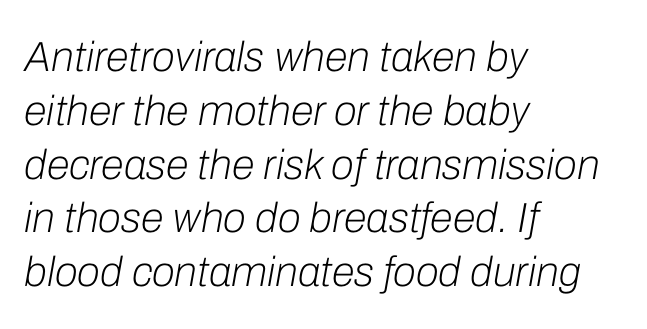
The image shows 42 px light type, italic (leaning right); set left-aligned, normal line spacing (1.28x), normal letter spacing, not underlined; low stroke contrast and a medium x-height.
